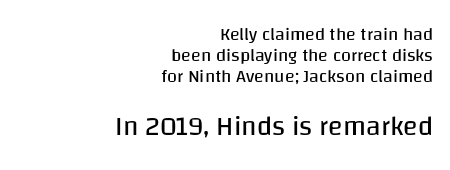
The composition opens small and finishes big. Unbolded letterforms with no extra heft. The passage shown has conventional tracking throughout. Ascenders rise straight up at ninety degrees. The passage is arranged like a letterhead date or caption credit — flush right.
